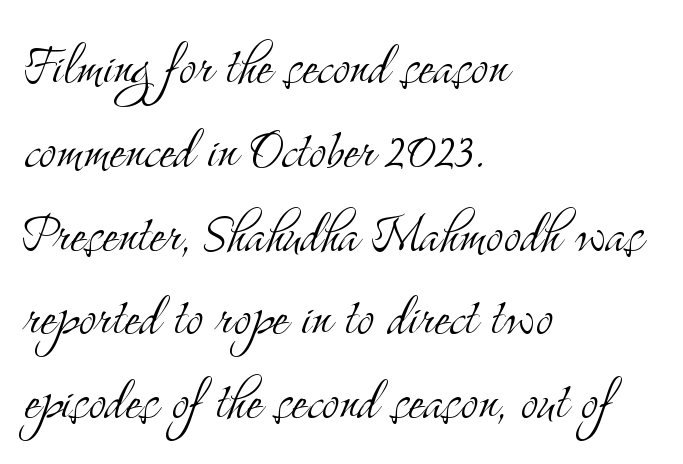
Q: Is the text bold? A: No.
Q: Is the text italic (slanted)? A: Yes.
Q: Is the typeface a serif or a sans-serif typeface? A: Serif.
Q: Is the text underlined? A: No.
Q: How is the paragraph aligned? A: Left-aligned.
Q: Is the spacing between letters normal or unusually wide? A: Normal.
Q: Is the spacing between lines tight, normal or loose? A: Normal.
Q: Width (condensed, normal, or wide)? A: Condensed.
Q: Stroke contrast? A: Medium.
Q: x-height? A: Small.
Q: Monospaced? A: No.
